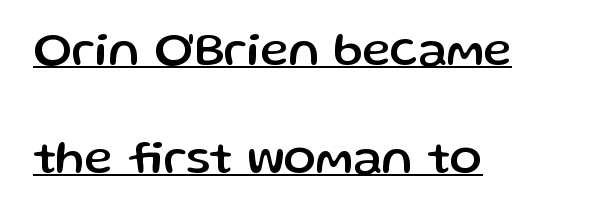
{"serif": "no", "italic": "no", "width": "normal", "stroke_contrast": "low", "x_height": "medium", "monospaced": "no", "underline": "yes", "align": "left", "line_spacing": "loose", "line_spacing_ratio": 2.24, "letter_spacing": "normal", "letter_spacing_em": 0.0, "glyph_px": 48}
